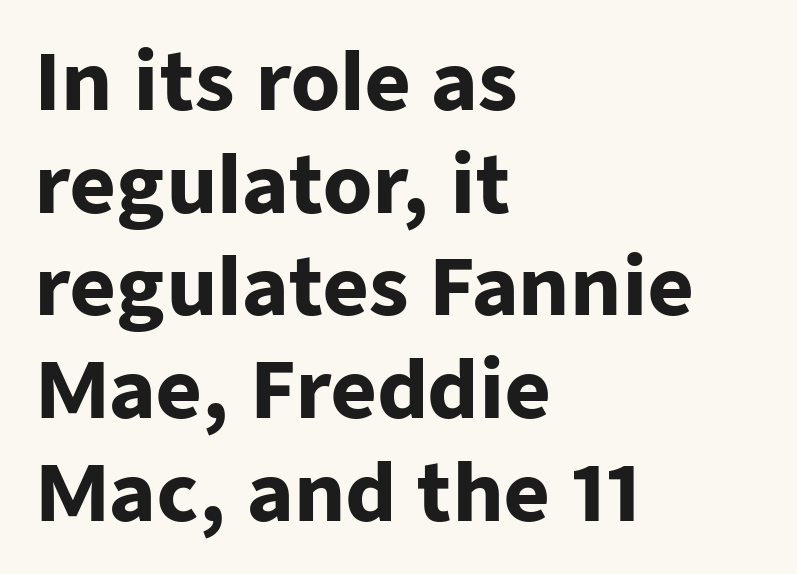
The image shows 79 px heavy sans-serif type, upright; set left-aligned, normal line spacing (1.3x), normal letter spacing, not underlined; low stroke contrast and a medium x-height.
